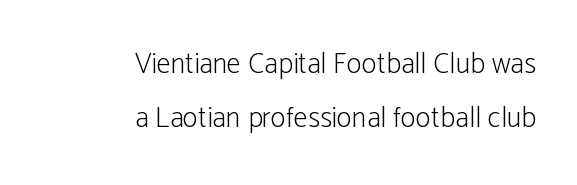
Is the type heavy? It reads as light-to-regular instead. Glance below the letters and you will spot only blank space. Compared with a flush-left layout, this one pins lines to the opposite, right side. Inter-character spacing is left at the font's built-in metrics. Unlike italic type, these characters show no tilt at all.
